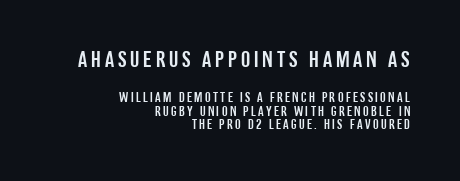
Q: Is the text italic (slanted)? A: No, it is upright.
Q: Is the text underlined? A: No.
Q: How is the paragraph aligned? A: Right-aligned.
Q: Is the spacing between lines tight, normal or loose? A: Tight.
Q: Which block of text is set in a larger size, the first (top) or the second (bottom)? A: The first (top) one.
